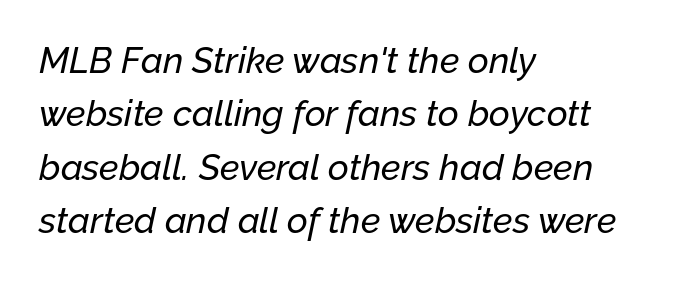
Q: Is the text italic (slanted)? A: Yes, it leans right by about 12 degrees.
Q: Is the text underlined? A: No.
Q: How is the paragraph aligned? A: Left-aligned.
Q: Is the spacing between letters normal or unusually wide? A: Normal.
Q: Is the spacing between lines tight, normal or loose? A: Normal.
Q: Width (condensed, normal, or wide)? A: Normal.
Q: Stroke contrast? A: Low.
Q: x-height? A: Medium.
Q: Monospaced? A: No.
